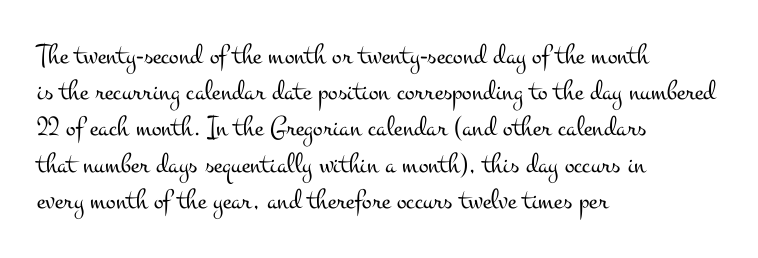
The image shows 29 px light, wide type; set left-aligned, normal line spacing (1.25x), normal letter spacing, not underlined; medium stroke contrast and a small x-height.
